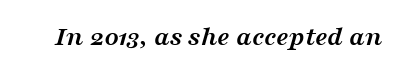
{"serif": "yes", "italic": "yes", "lean": "right", "slant_degrees": 16, "bold": "yes", "weight": "semibold", "width": "wide", "stroke_contrast": "medium", "x_height": "medium", "monospaced": "no", "underline": "no", "letter_spacing": "normal", "letter_spacing_em": 0.0, "glyph_px": 28}
